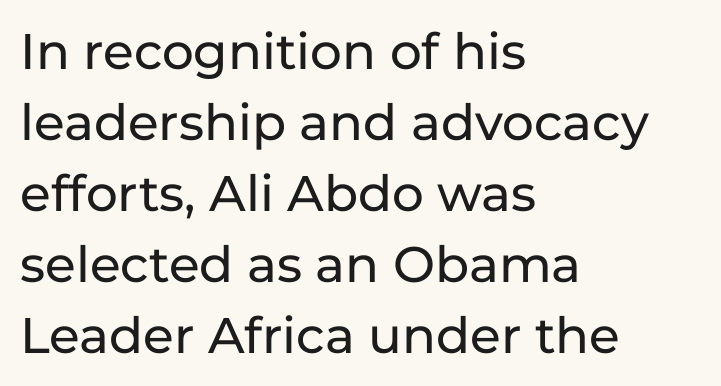
Q: Is the text italic (slanted)? A: No, it is upright.
Q: Is the typeface a serif or a sans-serif typeface? A: Sans-serif.
Q: Is the text underlined? A: No.
Q: How is the paragraph aligned? A: Left-aligned.
Q: Is the spacing between letters normal or unusually wide? A: Normal.
Q: Is the spacing between lines tight, normal or loose? A: Normal.
Q: Width (condensed, normal, or wide)? A: Normal.
Q: Stroke contrast? A: Low.
Q: x-height? A: Medium.
Q: Monospaced? A: No.
